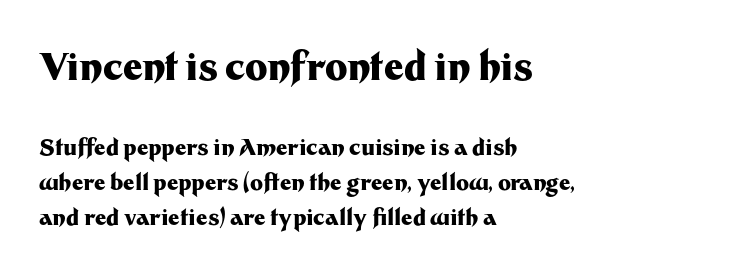
{"serif": "no", "italic": "no", "bold": "yes", "weight": "heavy", "width": "normal", "stroke_contrast": "medium", "x_height": "medium", "monospaced": "no", "underline": "no", "align": "left", "line_spacing": "normal", "line_spacing_ratio": 1.61, "letter_spacing": "normal", "letter_spacing_em": 0.0, "larger_block": "first", "size_ratio": 1.73, "glyph_px": 38}
